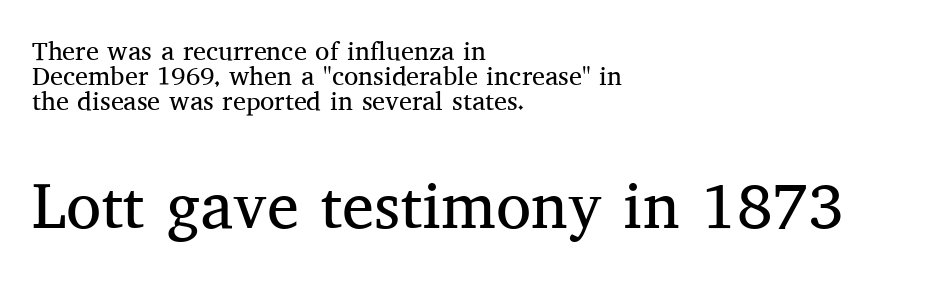
Q: Is the text bold? A: No.
Q: Is the text italic (slanted)? A: No, it is upright.
Q: Is the typeface a serif or a sans-serif typeface? A: Serif.
Q: Is the text underlined? A: No.
Q: How is the paragraph aligned? A: Left-aligned.
Q: Is the spacing between letters normal or unusually wide? A: Normal.
Q: Is the spacing between lines tight, normal or loose? A: Tight.
Q: Which block of text is set in a larger size, the first (top) or the second (bottom)? A: The second (bottom) one.
Q: Width (condensed, normal, or wide)? A: Normal.
Q: Stroke contrast? A: Medium.
Q: x-height? A: Medium.
Q: Monospaced? A: No.
